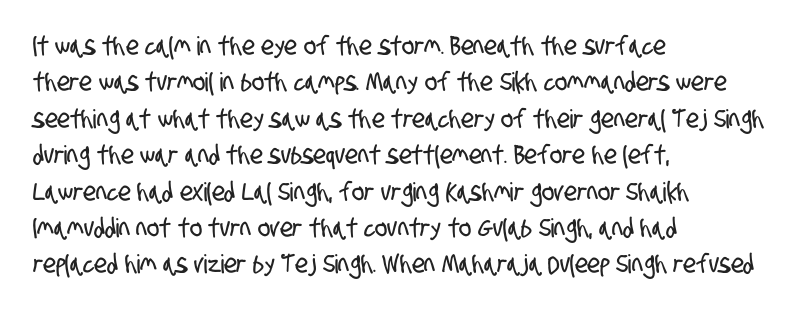
Q: Is the text underlined? A: No.
Q: How is the paragraph aligned? A: Left-aligned.
Q: Is the spacing between letters normal or unusually wide? A: Normal.
Q: Is the spacing between lines tight, normal or loose? A: Normal.
